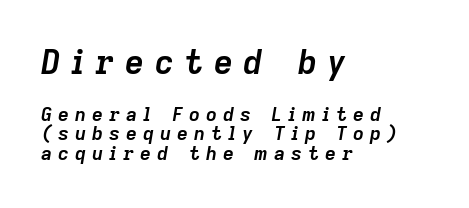
The image shows 33 px semibold type, italic (leaning right); set left-aligned, tight line spacing (1.04x), unusually wide letter spacing (+0.32 em), not underlined; the first (top) block is 1.74x larger; low stroke contrast and a medium x-height.
